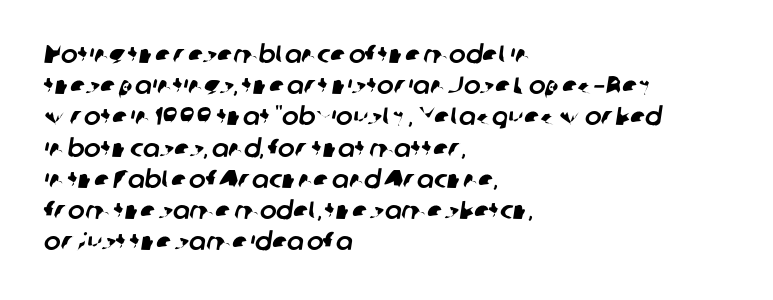
Successive baselines arrive at the customary interval. Honestly, there is no underline to notice here at all. Alignment: flush left. Letter spacing: default.
